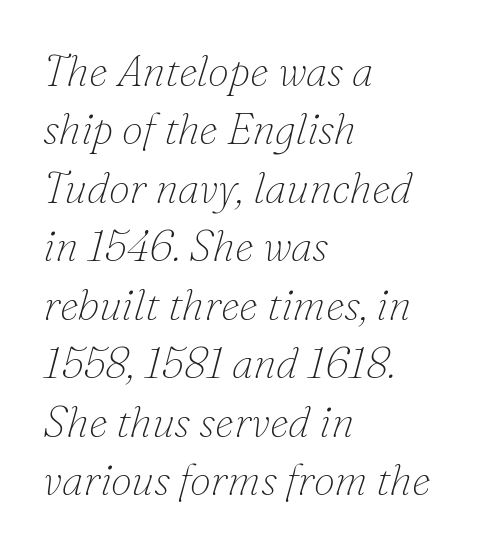
{"serif": "yes", "italic": "yes", "lean": "right", "slant_degrees": 16, "bold": "no", "weight": "thin", "width": "normal", "stroke_contrast": "low", "x_height": "small", "monospaced": "no", "underline": "no", "align": "left", "line_spacing": "normal", "line_spacing_ratio": 1.36, "letter_spacing": "normal", "letter_spacing_em": 0.0, "glyph_px": 43}
